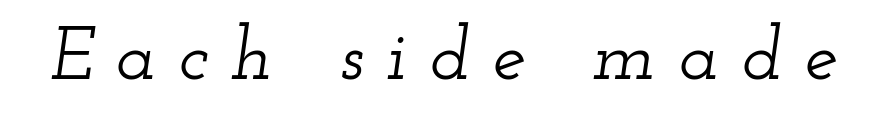
Is the type slanted? Yes — the strokes lean at a clear angle. Glyph-to-glyph distance is far greater than everyday printed text. Plain, unruled lines of type. Character widths vary here, with narrow letters taking less room than wide ones. Observe the serifs anchoring each vertical stroke in this sample.
